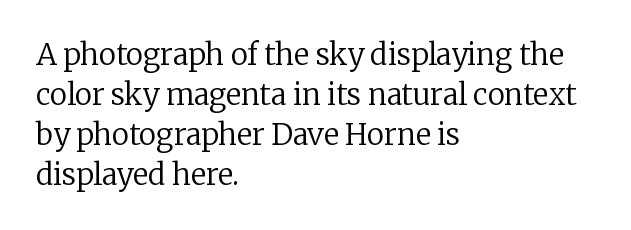
Q: Is the text bold? A: No.
Q: Is the text italic (slanted)? A: No, it is upright.
Q: Is the typeface a serif or a sans-serif typeface? A: Serif.
Q: Is the text underlined? A: No.
Q: How is the paragraph aligned? A: Left-aligned.
Q: Is the spacing between letters normal or unusually wide? A: Normal.
Q: Is the spacing between lines tight, normal or loose? A: Normal.
Q: Width (condensed, normal, or wide)? A: Normal.
Q: Stroke contrast? A: Low.
Q: x-height? A: Medium.
Q: Monospaced? A: No.
